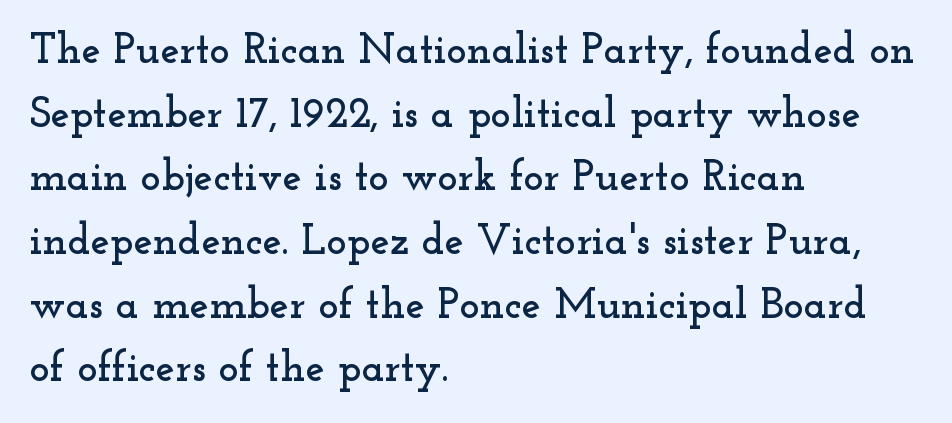
Q: Is the text italic (slanted)? A: No, it is upright.
Q: Is the typeface a serif or a sans-serif typeface? A: Serif.
Q: Is the text underlined? A: No.
Q: How is the paragraph aligned? A: Left-aligned.
Q: Is the spacing between letters normal or unusually wide? A: Normal.
Q: Is the spacing between lines tight, normal or loose? A: Normal.
Q: Width (condensed, normal, or wide)? A: Wide.
Q: Stroke contrast? A: Low.
Q: x-height? A: Small.
Q: Monospaced? A: No.
